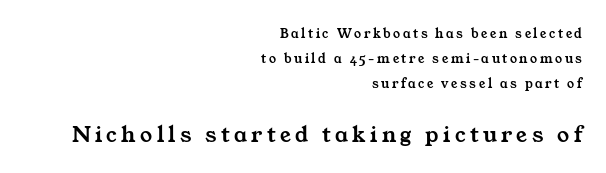
Q: Is the text underlined? A: No.
Q: How is the paragraph aligned? A: Right-aligned.
Q: Which block of text is set in a larger size, the first (top) or the second (bottom)? A: The second (bottom) one.
